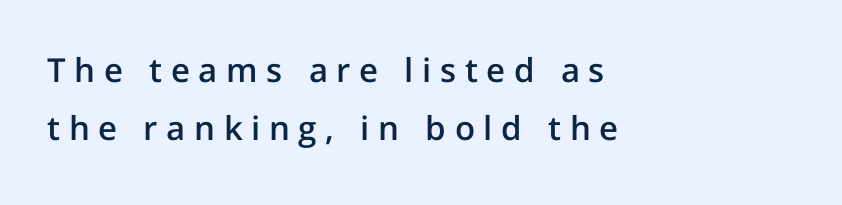
The image shows 33 px semibold sans-serif type, upright; set left-aligned, line spacing 1.77x, unusually wide letter spacing (+0.26 em), not underlined; low stroke contrast and a medium x-height.
